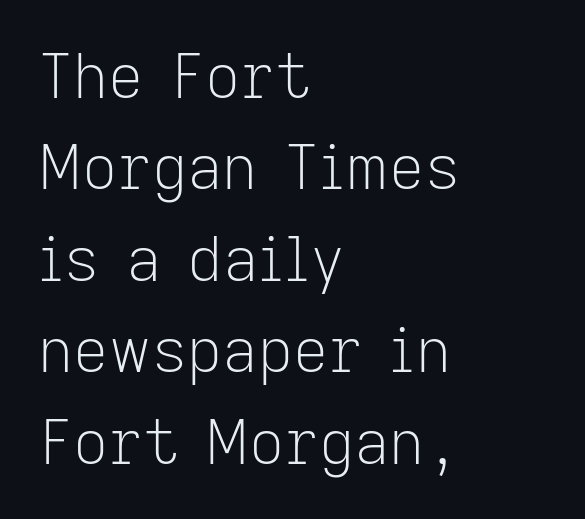
Q: Is the text bold? A: No.
Q: Is the text italic (slanted)? A: No, it is upright.
Q: Is the typeface a serif or a sans-serif typeface? A: Sans-serif.
Q: Is the text underlined? A: No.
Q: How is the paragraph aligned? A: Left-aligned.
Q: Is the spacing between letters normal or unusually wide? A: Normal.
Q: Is the spacing between lines tight, normal or loose? A: Normal.
Q: Width (condensed, normal, or wide)? A: Normal.
Q: Stroke contrast? A: Low.
Q: x-height? A: Medium.
Q: Monospaced? A: No.
